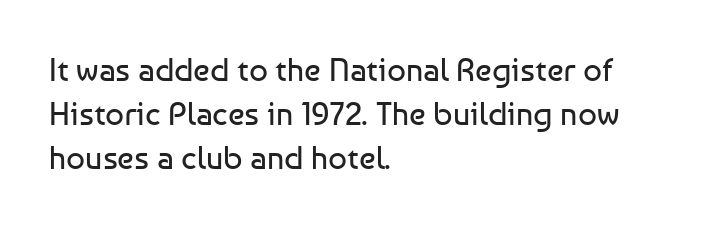
The lettering holds an erect, upright posture throughout. To sum up the face: it is a sans, with no serifs. The strokes carry an ordinary text weight at most. Clear beneath every line of the passage. Vertically, the passage feels balanced, rows spaced as you'd expect.
